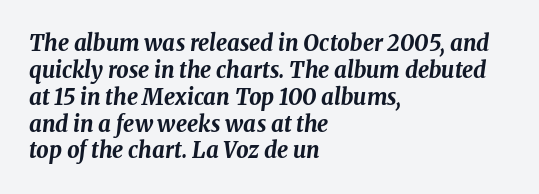
The passage shown leans; its letterforms are oblique. The paragraph shown leans on its left margin. Heft: maximum for text — a bold. The horizontal fit of the characters is conventional and even. The space directly below the letters is spotless.
